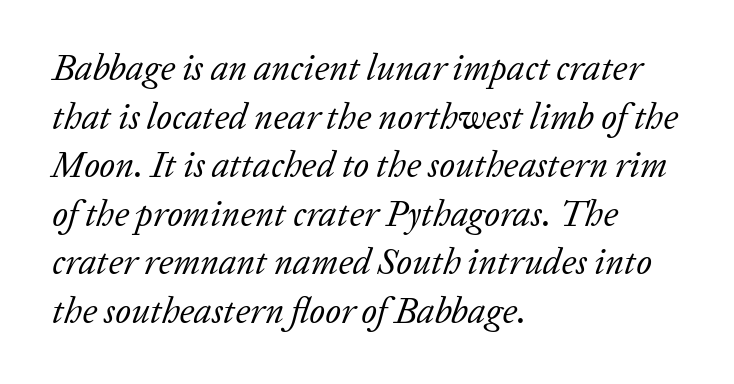
The passage shown is typed in a proportional face where columns would drift. If you drew a line through each stem, it would be angled. Compared with a centered layout, this one pins lines to the left instead. Baseline-to-baseline distance is the conventional proportion of letter height. Vertical stems look standard width or narrower in stroke. The space beneath each line is pristine and unruled.
